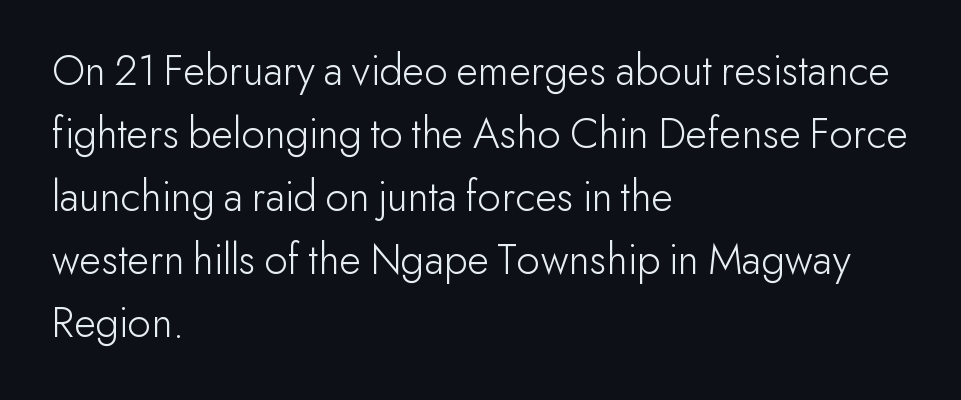
Q: Is the text bold? A: No.
Q: Is the text italic (slanted)? A: No, it is upright.
Q: Is the typeface a serif or a sans-serif typeface? A: Sans-serif.
Q: Is the text underlined? A: No.
Q: How is the paragraph aligned? A: Left-aligned.
Q: Is the spacing between letters normal or unusually wide? A: Normal.
Q: Is the spacing between lines tight, normal or loose? A: Normal.
Q: Width (condensed, normal, or wide)? A: Normal.
Q: Stroke contrast? A: Low.
Q: x-height? A: Small.
Q: Monospaced? A: No.
